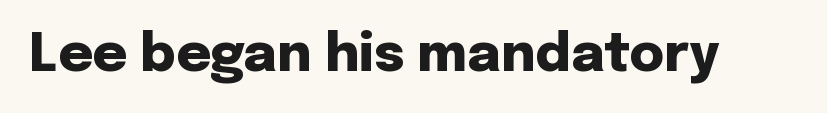
The image shows 53 px heavy sans-serif type, upright; set normal letter spacing, not underlined; low stroke contrast and a medium x-height.
